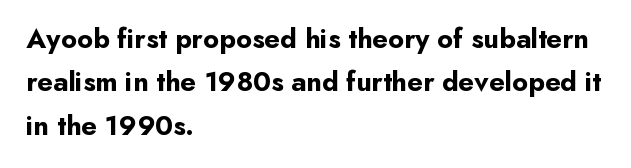
Plenty of ink on the page — the face is bold. Each new line begins a customary step beneath the previous one. The setting favours the left margin, as ordinary paragraphs usually do. The tracking reads as untouched default to a designer's eye. Italic? Not at all — the glyphs are vertical. Each letter keeps its own natural width here, so spacing adapts to shape.
